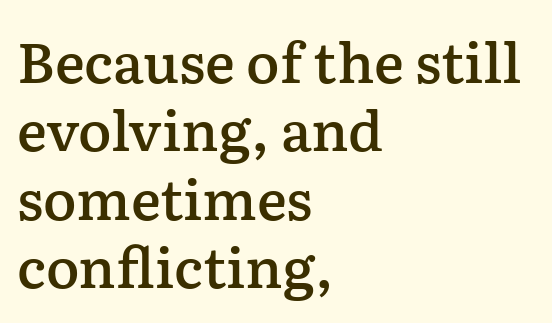
Q: Is the text bold? A: Semi-bold.
Q: Is the text italic (slanted)? A: No, it is upright.
Q: Is the typeface a serif or a sans-serif typeface? A: Serif.
Q: Is the text underlined? A: No.
Q: How is the paragraph aligned? A: Left-aligned.
Q: Is the spacing between letters normal or unusually wide? A: Normal.
Q: Width (condensed, normal, or wide)? A: Normal.
Q: Stroke contrast? A: Low.
Q: x-height? A: Medium.
Q: Monospaced? A: No.
